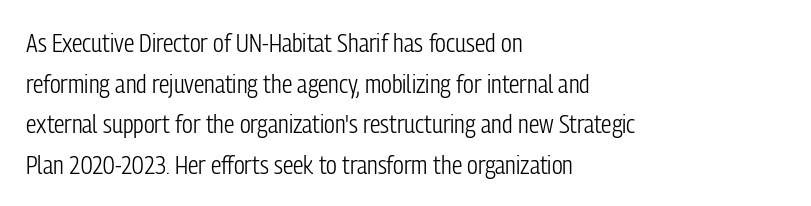
Q: Is the text bold? A: No.
Q: Is the text italic (slanted)? A: No, it is upright.
Q: Is the text underlined? A: No.
Q: How is the paragraph aligned? A: Left-aligned.
Q: Is the spacing between letters normal or unusually wide? A: Normal.
Q: Is the spacing between lines tight, normal or loose? A: Normal.
